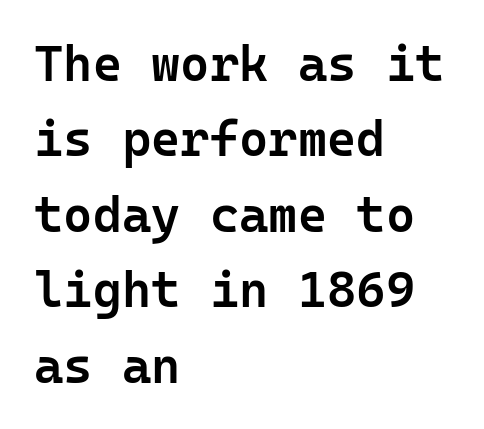
Q: Is the text bold? A: Semi-bold.
Q: Is the text italic (slanted)? A: No, it is upright.
Q: Is the typeface a serif or a sans-serif typeface? A: Sans-serif.
Q: Is the text underlined? A: No.
Q: How is the paragraph aligned? A: Left-aligned.
Q: Is the spacing between letters normal or unusually wide? A: Normal.
Q: Is the spacing between lines tight, normal or loose? A: Normal.
Q: Width (condensed, normal, or wide)? A: Normal.
Q: Stroke contrast? A: Low.
Q: x-height? A: Medium.
Q: Monospaced? A: Yes.
